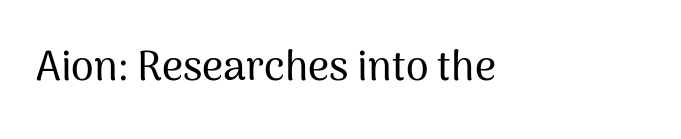
{"serif": "no", "italic": "no", "width": "normal", "stroke_contrast": "medium", "x_height": "medium", "monospaced": "no", "underline": "no", "letter_spacing": "normal", "letter_spacing_em": 0.0, "glyph_px": 41}
